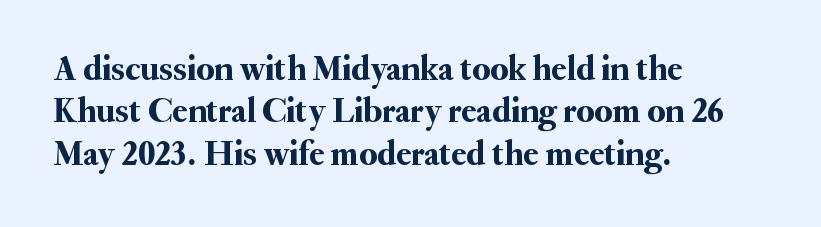
The image shows 35 px serif type, upright; set left-aligned, line spacing 1.21x, normal letter spacing, not underlined; medium stroke contrast and a small x-height.
